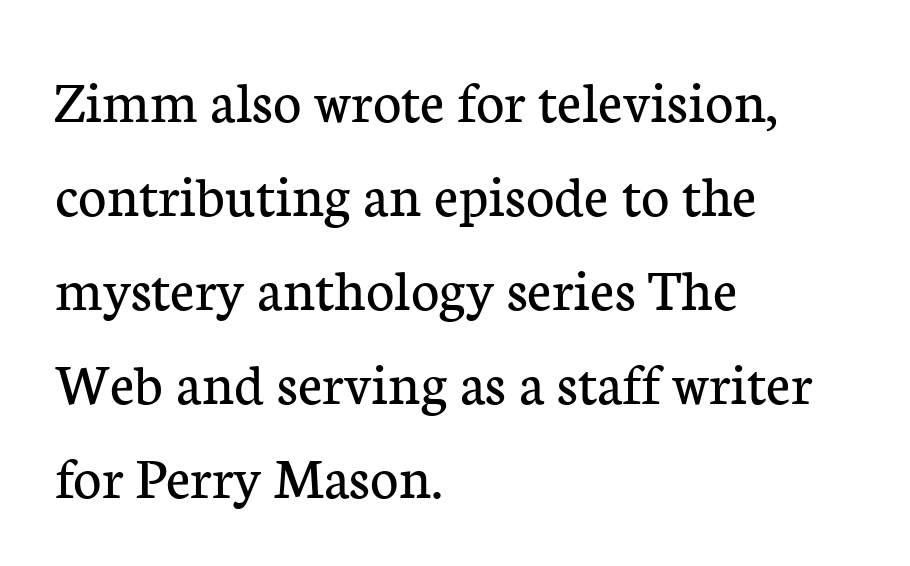
Q: Is the text bold? A: No.
Q: Is the text italic (slanted)? A: No, it is upright.
Q: Is the typeface a serif or a sans-serif typeface? A: Serif.
Q: Is the text underlined? A: No.
Q: How is the paragraph aligned? A: Left-aligned.
Q: Is the spacing between letters normal or unusually wide? A: Normal.
Q: Is the spacing between lines tight, normal or loose? A: Normal.
Q: Width (condensed, normal, or wide)? A: Normal.
Q: Stroke contrast? A: Low.
Q: x-height? A: Medium.
Q: Monospaced? A: No.
